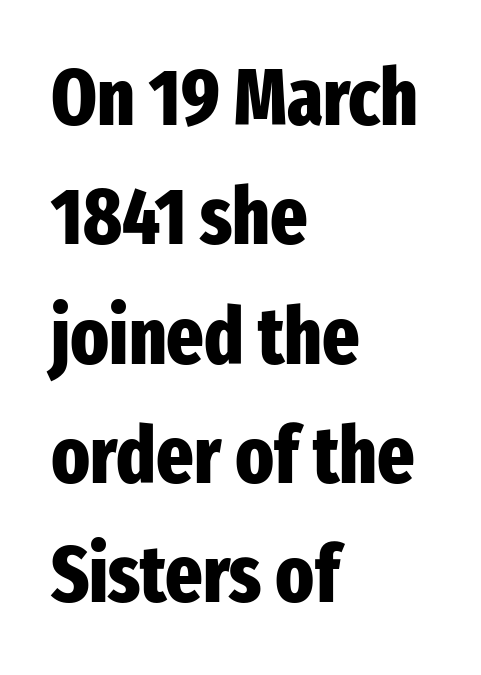
{"serif": "no", "italic": "no", "bold": "yes", "weight": "heavy", "width": "condensed", "stroke_contrast": "low", "x_height": "medium", "monospaced": "no", "underline": "no", "align": "left", "line_spacing": "normal", "line_spacing_ratio": 1.51, "letter_spacing": "normal", "letter_spacing_em": 0.0, "glyph_px": 79}
